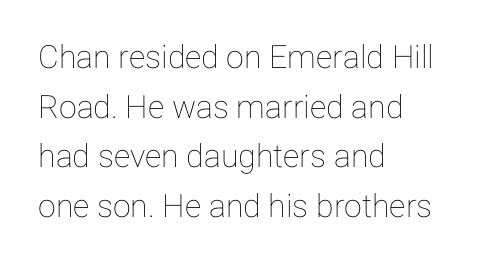
The image shows 32 px text type, upright; set left-aligned, normal line spacing (1.55x), normal letter spacing, not underlined; low stroke contrast and a medium x-height.
